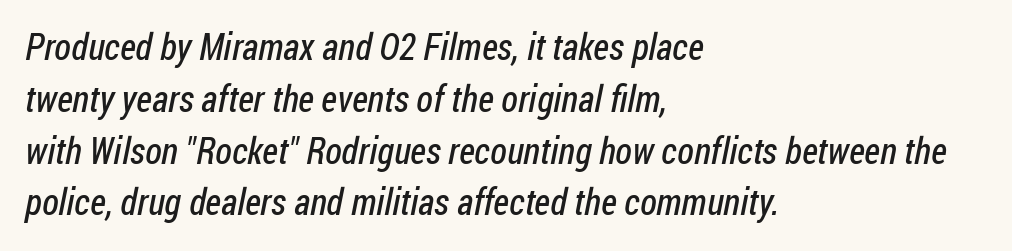
Q: Is the text bold? A: No.
Q: Is the typeface a serif or a sans-serif typeface? A: Sans-serif.
Q: Is the text underlined? A: No.
Q: How is the paragraph aligned? A: Left-aligned.
Q: Is the spacing between letters normal or unusually wide? A: Normal.
Q: Is the spacing between lines tight, normal or loose? A: Normal.
Q: Width (condensed, normal, or wide)? A: Condensed.
Q: Stroke contrast? A: Low.
Q: x-height? A: Medium.
Q: Monospaced? A: No.
